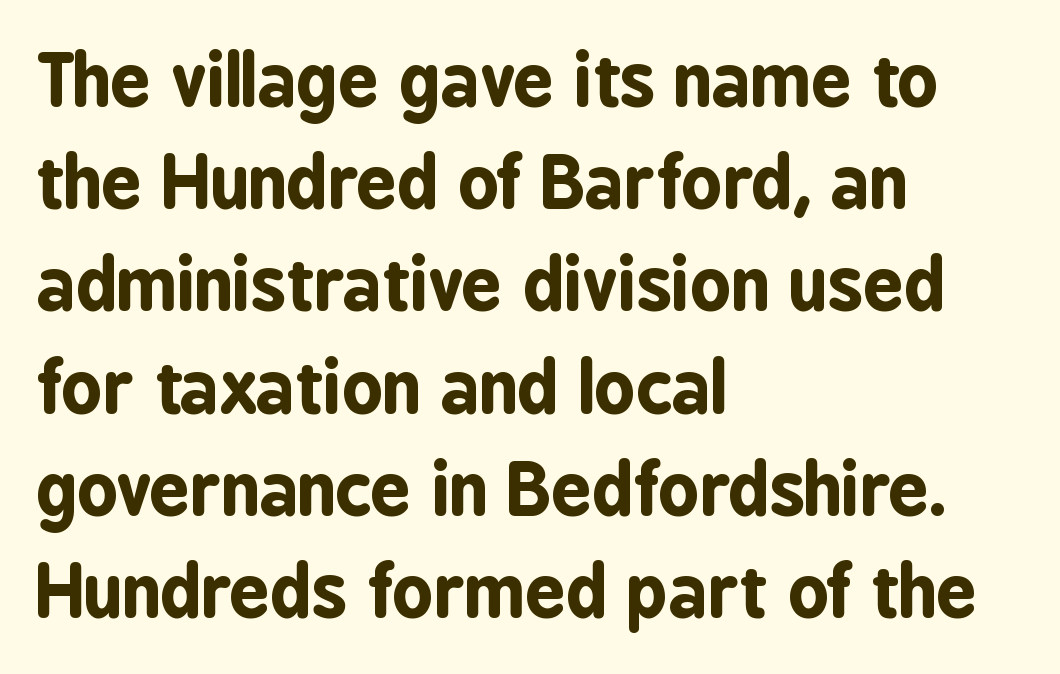
Q: Is the text bold? A: Yes.
Q: Is the text italic (slanted)? A: No, it is upright.
Q: Is the typeface a serif or a sans-serif typeface? A: Sans-serif.
Q: Is the text underlined? A: No.
Q: How is the paragraph aligned? A: Left-aligned.
Q: Is the spacing between letters normal or unusually wide? A: Normal.
Q: Is the spacing between lines tight, normal or loose? A: Normal.
Q: Width (condensed, normal, or wide)? A: Condensed.
Q: Stroke contrast? A: Low.
Q: x-height? A: Medium.
Q: Monospaced? A: No.
